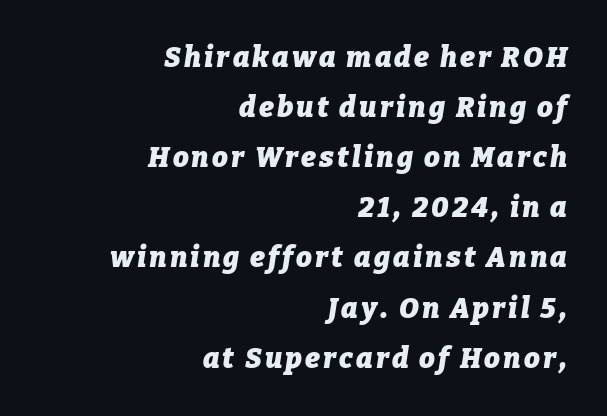
The image shows 28 px heavy type, italic (leaning right); set right-aligned, line spacing 1.79x, not underlined; low stroke contrast and a medium x-height.
